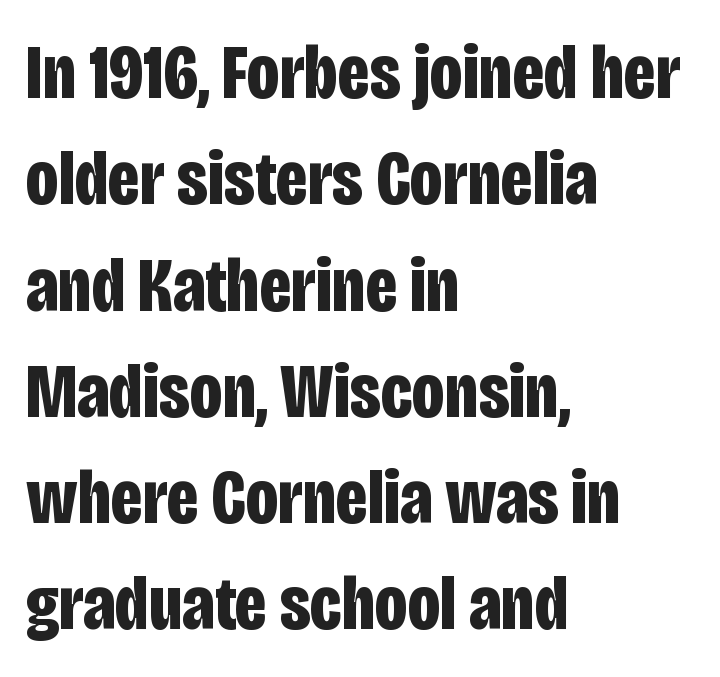
The image shows 77 px bold, condensed sans-serif type, upright; set left-aligned, normal line spacing (1.38x), normal letter spacing, not underlined; low stroke contrast and a large x-height.
